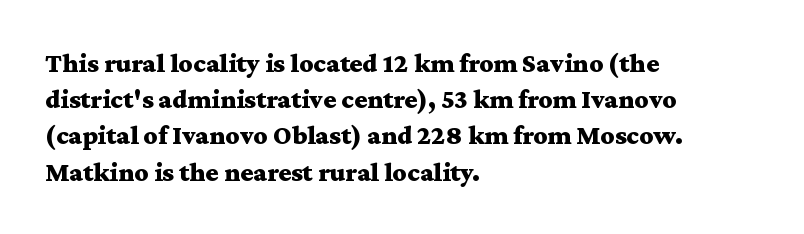
The image shows 27 px bold type, upright; set left-aligned, normal line spacing (1.34x), normal letter spacing, not underlined.
